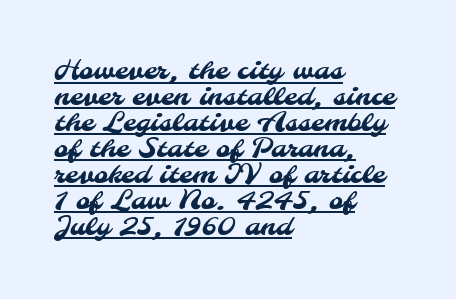
{"underline": "yes", "align": "left", "line_spacing": "tight", "line_spacing_ratio": 0.96, "letter_spacing": "normal", "letter_spacing_em": 0.0, "glyph_px": 27}
